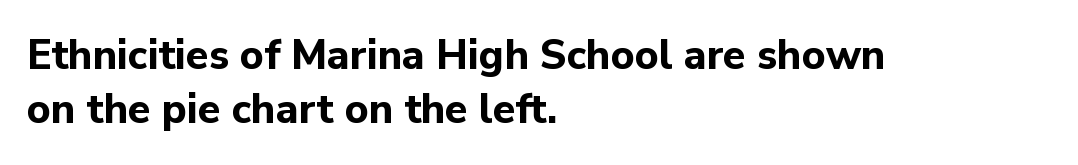
The image shows 41 px bold sans-serif type, upright; set left-aligned, normal line spacing (1.31x), normal letter spacing, not underlined; low stroke contrast and a medium x-height.
